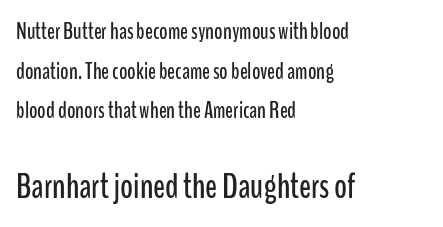
Q: Is the text italic (slanted)? A: No, it is upright.
Q: Is the typeface a serif or a sans-serif typeface? A: Sans-serif.
Q: Is the text underlined? A: No.
Q: How is the paragraph aligned? A: Left-aligned.
Q: Is the spacing between letters normal or unusually wide? A: Normal.
Q: Which block of text is set in a larger size, the first (top) or the second (bottom)? A: The second (bottom) one.
Q: Width (condensed, normal, or wide)? A: Condensed.
Q: Stroke contrast? A: Low.
Q: x-height? A: Medium.
Q: Monospaced? A: No.
